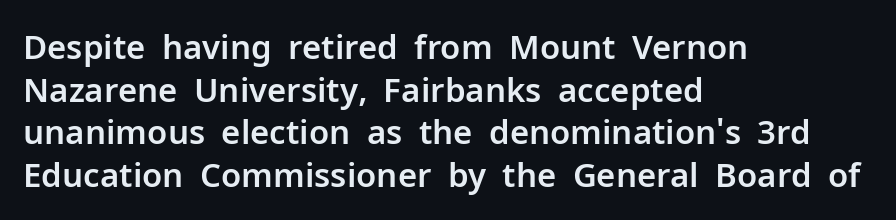
{"serif": "no", "italic": "no", "width": "normal", "stroke_contrast": "low", "x_height": "medium", "monospaced": "no", "underline": "no", "align": "left", "line_spacing": "normal", "line_spacing_ratio": 1.29, "letter_spacing": "normal", "letter_spacing_em": 0.0, "glyph_px": 33}
